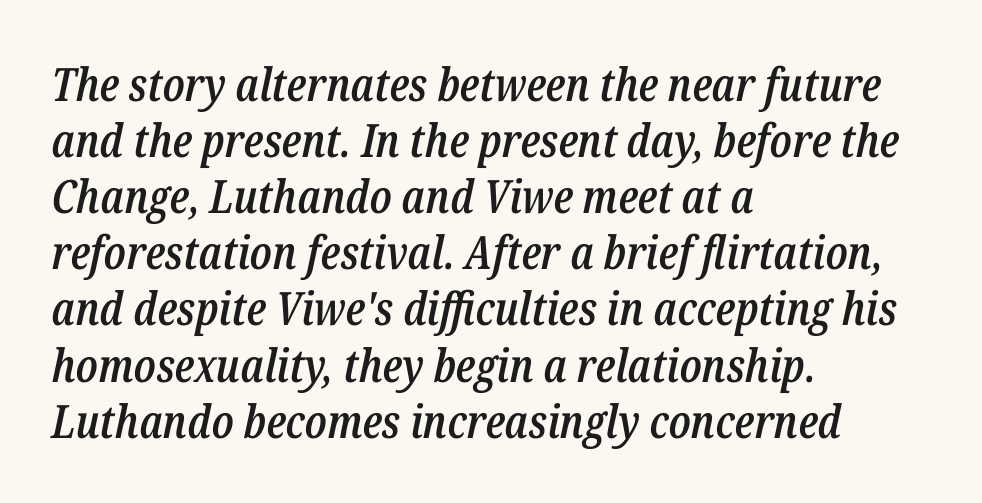
{"italic": "yes", "lean": "right", "slant_degrees": 12, "bold": "semi", "weight": "semibold", "width": "condensed", "stroke_contrast": "low", "x_height": "medium", "monospaced": "no", "underline": "no", "align": "left", "line_spacing_ratio": 1.22, "letter_spacing": "normal", "letter_spacing_em": 0.0, "glyph_px": 46}
